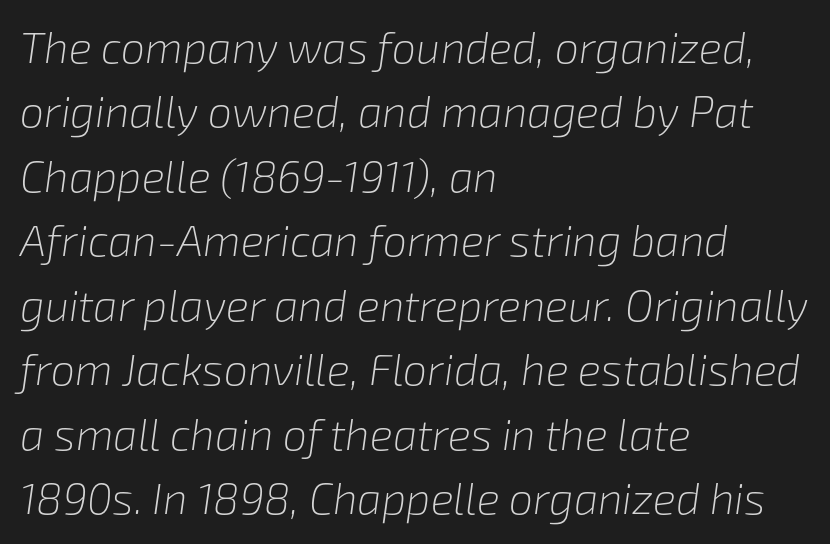
Q: Is the text bold? A: No.
Q: Is the text italic (slanted)? A: Yes, it leans right by about 8 degrees.
Q: Is the text underlined? A: No.
Q: How is the paragraph aligned? A: Left-aligned.
Q: Is the spacing between letters normal or unusually wide? A: Normal.
Q: Is the spacing between lines tight, normal or loose? A: Normal.
Q: Width (condensed, normal, or wide)? A: Normal.
Q: Stroke contrast? A: Low.
Q: x-height? A: Medium.
Q: Monospaced? A: No.
